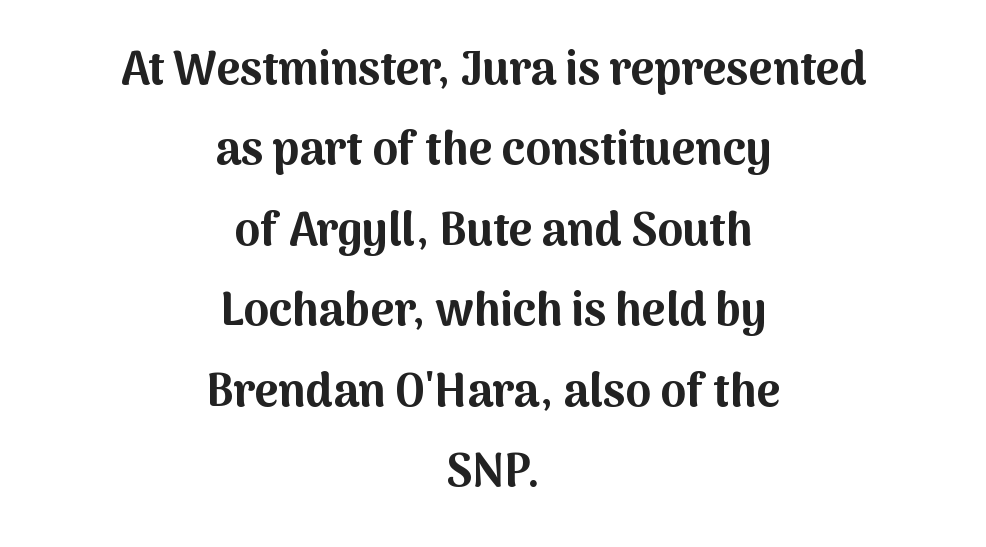
Q: Is the text bold? A: Yes.
Q: Is the text italic (slanted)? A: No, it is upright.
Q: Is the typeface a serif or a sans-serif typeface? A: Sans-serif.
Q: Is the text underlined? A: No.
Q: How is the paragraph aligned? A: Centered.
Q: Is the spacing between letters normal or unusually wide? A: Normal.
Q: Width (condensed, normal, or wide)? A: Normal.
Q: Stroke contrast? A: Medium.
Q: x-height? A: Medium.
Q: Monospaced? A: No.
